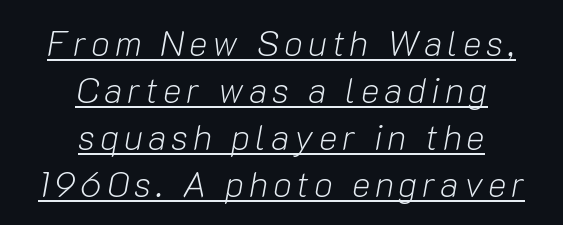
Leading: standard. This is oblique type, the kind used for emphasis or titles. This sample has the flowing, uneven cadence of proportional lettering. Looks like someone drew a line under every word here.
